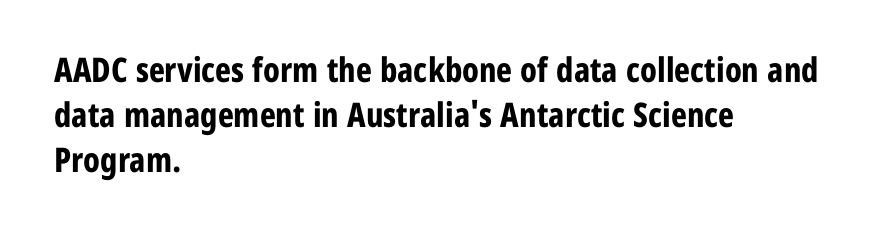
The image shows 34 px bold, condensed sans-serif type, upright; set left-aligned, normal line spacing (1.32x), normal letter spacing, not underlined; low stroke contrast and a medium x-height.
